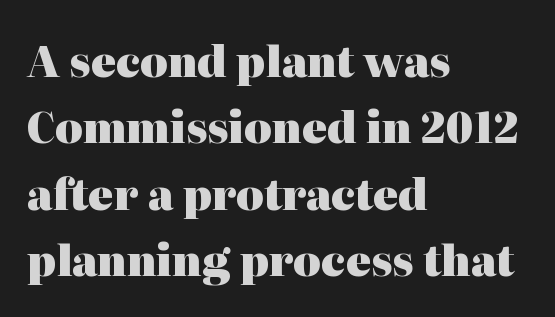
{"serif": "yes", "italic": "no", "bold": "yes", "weight": "heavy", "width": "normal", "stroke_contrast": "high", "x_height": "medium", "monospaced": "no", "underline": "no", "align": "left", "line_spacing": "normal", "line_spacing_ratio": 1.58, "letter_spacing": "normal", "letter_spacing_em": 0.0, "glyph_px": 42}
